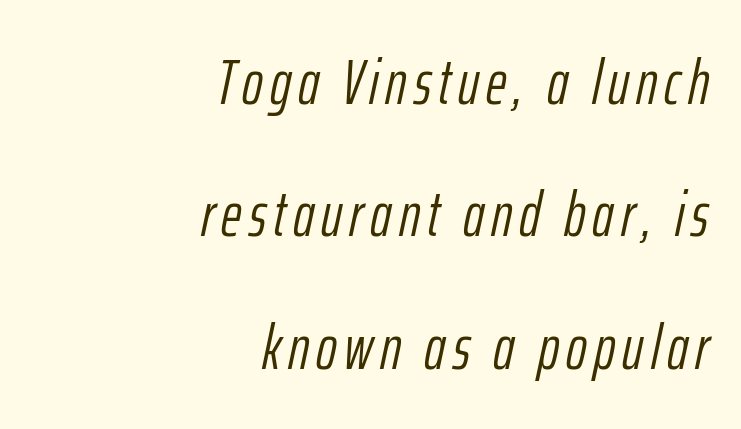
The image shows 63 px light, condensed type, italic (leaning right); set right-aligned, loose line spacing (2.1x), not underlined; low stroke contrast and a medium x-height.
